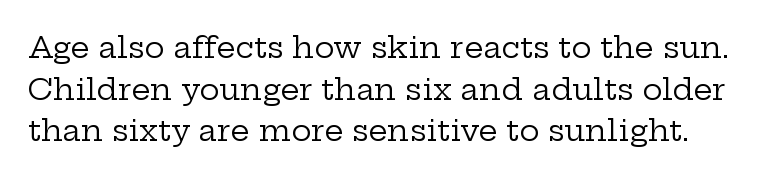
The image shows 30 px regular-weight, wide serif type, upright; set normal line spacing (1.39x), normal letter spacing, not underlined; low stroke contrast and a medium x-height.
